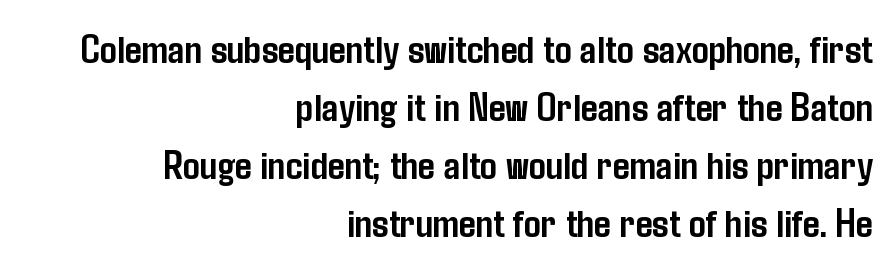
{"serif": "no", "italic": "no", "bold": "yes", "weight": "semibold", "width": "condensed", "stroke_contrast": "low", "x_height": "medium", "monospaced": "no", "underline": "no", "align": "right", "line_spacing": "normal", "line_spacing_ratio": 1.38, "letter_spacing": "normal", "letter_spacing_em": 0.0, "glyph_px": 42}
